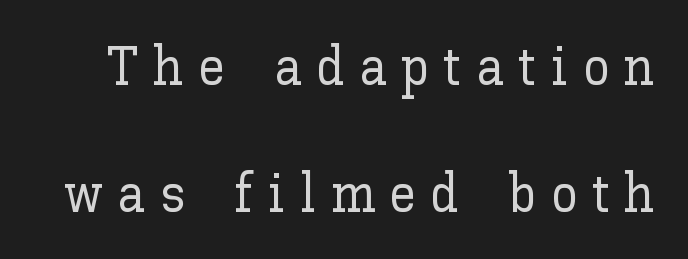
{"italic": "no", "width": "normal", "stroke_contrast": "low", "x_height": "medium", "monospaced": "no", "underline": "no", "line_spacing": "loose", "line_spacing_ratio": 2.35, "letter_spacing": "wide", "letter_spacing_em": 0.27, "glyph_px": 54}
